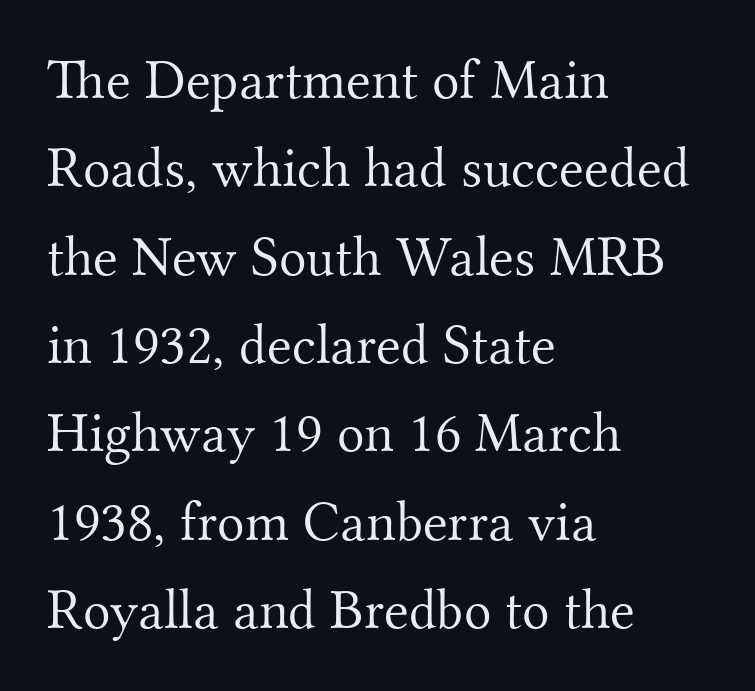
The image shows 57 px light serif type, upright; set left-aligned, normal line spacing (1.55x), normal letter spacing, not underlined; medium stroke contrast and a small x-height.
